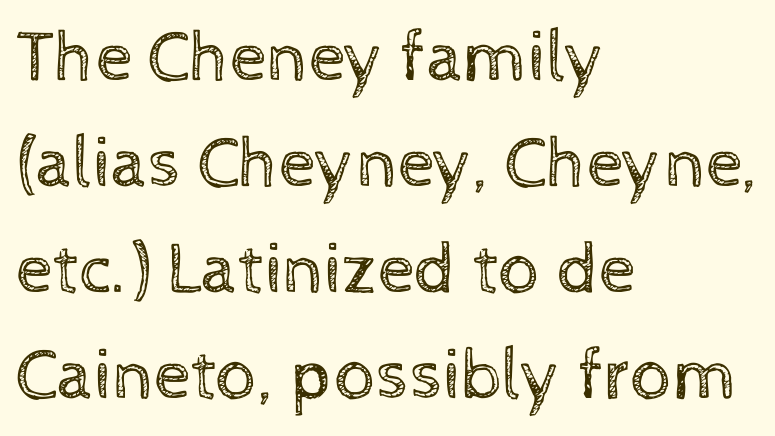
Q: Is the text bold? A: No.
Q: Is the text italic (slanted)? A: No, it is upright.
Q: Is the text underlined? A: No.
Q: How is the paragraph aligned? A: Left-aligned.
Q: Is the spacing between letters normal or unusually wide? A: Normal.
Q: Is the spacing between lines tight, normal or loose? A: Normal.
Q: Width (condensed, normal, or wide)? A: Normal.
Q: x-height? A: Medium.
Q: Monospaced? A: No.
